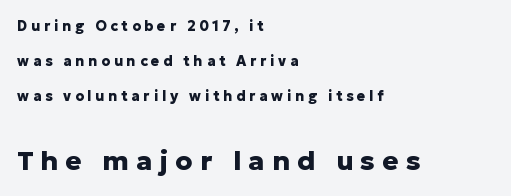
Q: Is the text bold? A: Yes.
Q: Is the text italic (slanted)? A: No, it is upright.
Q: Is the text underlined? A: No.
Q: How is the paragraph aligned? A: Left-aligned.
Q: Is the spacing between letters normal or unusually wide? A: Unusually wide.
Q: Is the spacing between lines tight, normal or loose? A: Loose.
Q: Which block of text is set in a larger size, the first (top) or the second (bottom)? A: The second (bottom) one.
